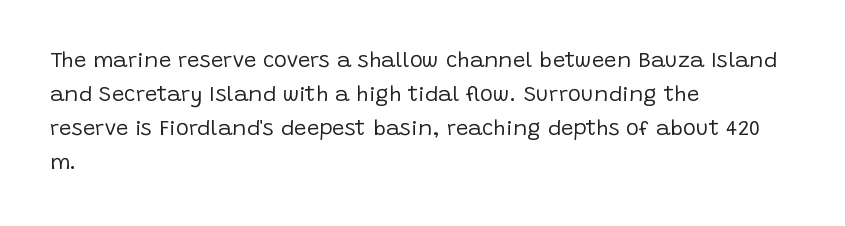
Q: Is the text bold? A: No.
Q: Is the text italic (slanted)? A: No, it is upright.
Q: Is the text underlined? A: No.
Q: How is the paragraph aligned? A: Left-aligned.
Q: Is the spacing between letters normal or unusually wide? A: Normal.
Q: Is the spacing between lines tight, normal or loose? A: Normal.
